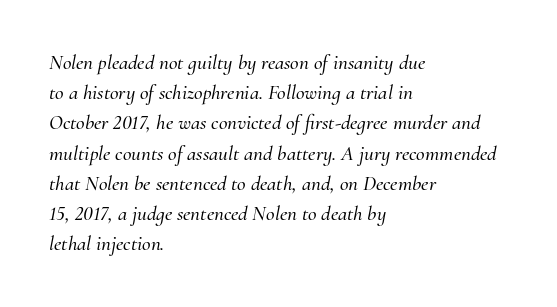
{"italic": "yes", "lean": "right", "slant_degrees": 10, "underline": "no", "align": "left", "line_spacing": "normal", "line_spacing_ratio": 1.44, "letter_spacing": "normal", "letter_spacing_em": 0.0, "glyph_px": 21}
